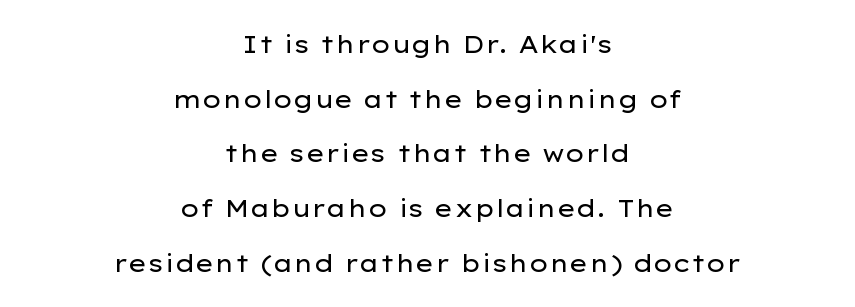
The image shows 24 px text type, upright; set centered, loose line spacing (2.28x), normal letter spacing, not underlined.
